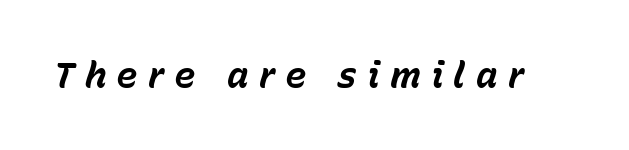
{"italic": "yes", "lean": "right", "slant_degrees": 15, "bold": "yes", "weight": "bold", "width": "normal", "stroke_contrast": "low", "x_height": "medium", "monospaced": "no", "underline": "no", "letter_spacing": "wide", "letter_spacing_em": 0.28, "glyph_px": 36}
